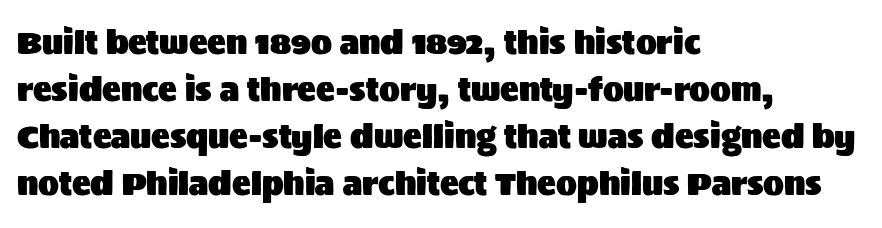
Words float on clear page, feet unadorned. The letters advance in unequal steps, a hallmark of proportional type. The passage is arranged the way most books set body copy — flush left. A typesetter would call this leading conventional body-copy spacing.
